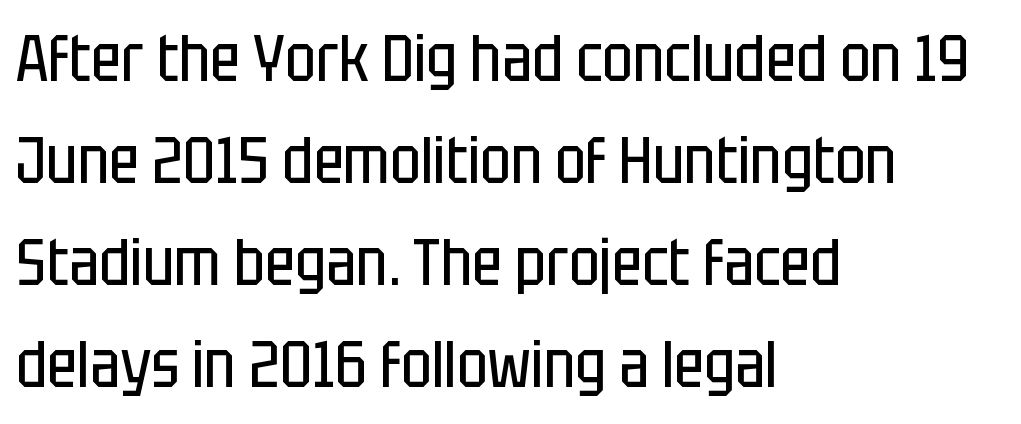
Q: Is the text bold? A: No.
Q: Is the text italic (slanted)? A: No, it is upright.
Q: Is the typeface a serif or a sans-serif typeface? A: Sans-serif.
Q: Is the text underlined? A: No.
Q: How is the paragraph aligned? A: Left-aligned.
Q: Is the spacing between letters normal or unusually wide? A: Normal.
Q: Is the spacing between lines tight, normal or loose? A: Normal.
Q: Width (condensed, normal, or wide)? A: Condensed.
Q: Stroke contrast? A: Low.
Q: x-height? A: Large.
Q: Monospaced? A: No.
